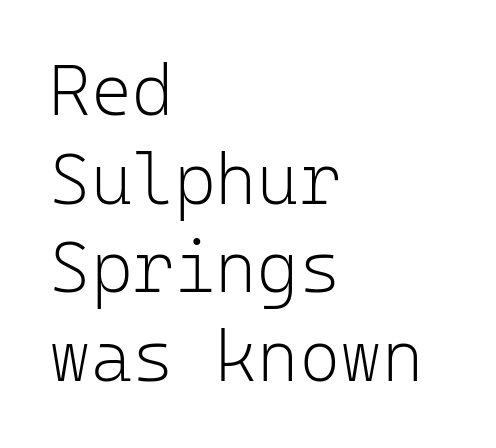
{"serif": "no", "italic": "no", "bold": "no", "weight": "light", "width": "normal", "stroke_contrast": "low", "x_height": "medium", "monospaced": "yes", "underline": "no", "align": "left", "line_spacing": "normal", "line_spacing_ratio": 1.25, "letter_spacing": "normal", "letter_spacing_em": 0.0, "glyph_px": 71}
